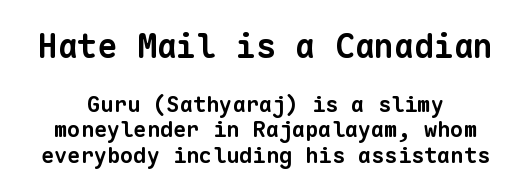
The line texture is even and compact thanks to regular tracking. The whitespace from short lines is split evenly between both sides. Nothing sits at the stroke ends, so this counts as sans-serif. The rendering uses typewriter-style spacing with identical character cells.
